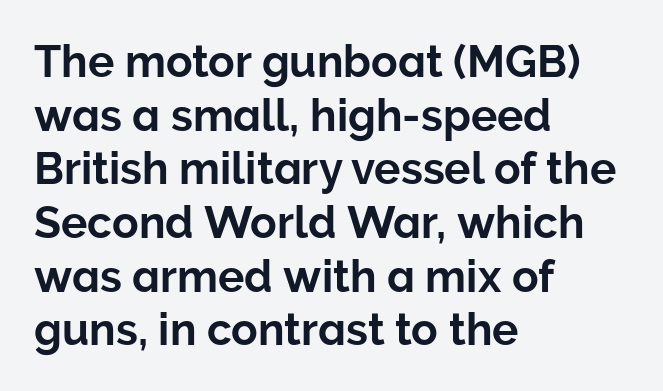
Q: Is the text italic (slanted)? A: No, it is upright.
Q: Is the typeface a serif or a sans-serif typeface? A: Sans-serif.
Q: Is the text underlined? A: No.
Q: How is the paragraph aligned? A: Left-aligned.
Q: Is the spacing between letters normal or unusually wide? A: Normal.
Q: Width (condensed, normal, or wide)? A: Normal.
Q: Stroke contrast? A: Low.
Q: x-height? A: Medium.
Q: Monospaced? A: No.
